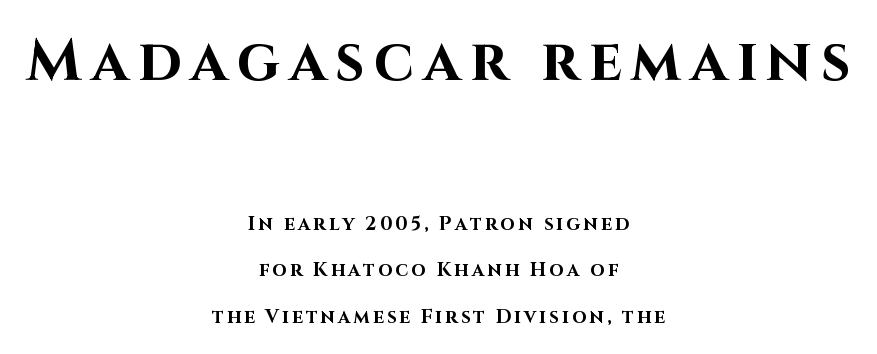
Q: Is the text bold? A: Yes.
Q: Is the text italic (slanted)? A: No, it is upright.
Q: Is the typeface a serif or a sans-serif typeface? A: Sans-serif.
Q: Is the text underlined? A: No.
Q: How is the paragraph aligned? A: Centered.
Q: Is the spacing between lines tight, normal or loose? A: Loose.
Q: Which block of text is set in a larger size, the first (top) or the second (bottom)? A: The first (top) one.
Q: Width (condensed, normal, or wide)? A: Normal.
Q: Stroke contrast? A: High.
Q: x-height? A: Large.
Q: Monospaced? A: No.
